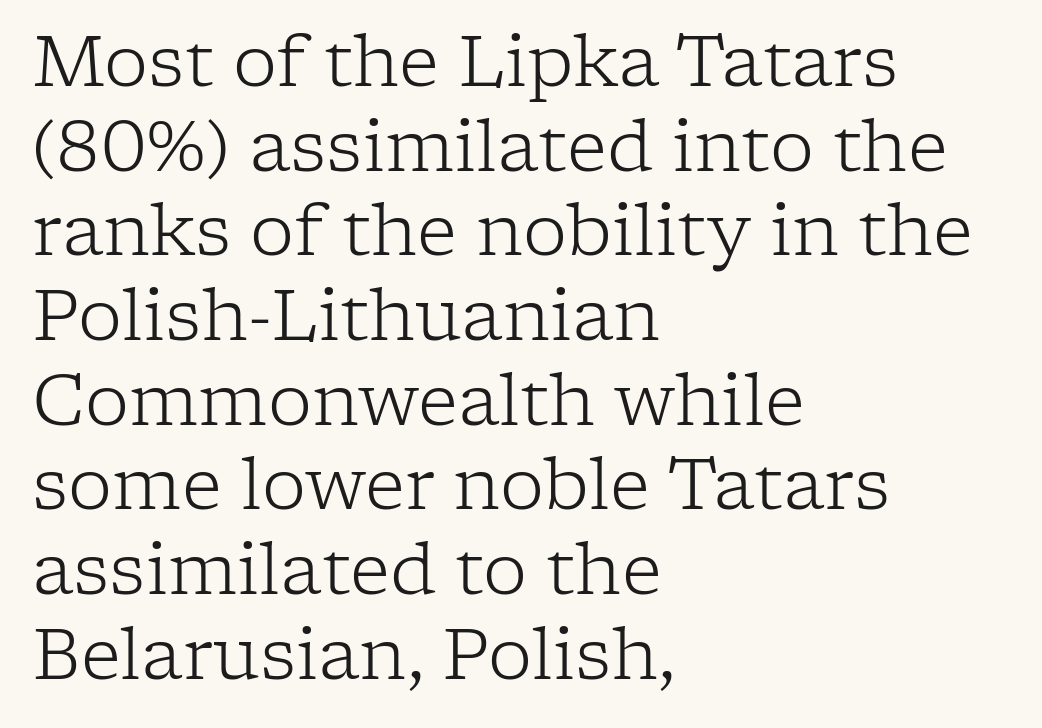
{"serif": "yes", "italic": "no", "bold": "no", "weight": "light", "width": "normal", "stroke_contrast": "low", "x_height": "medium", "monospaced": "no", "underline": "no", "align": "left", "line_spacing_ratio": 1.21, "letter_spacing": "normal", "letter_spacing_em": 0.0, "glyph_px": 70}
